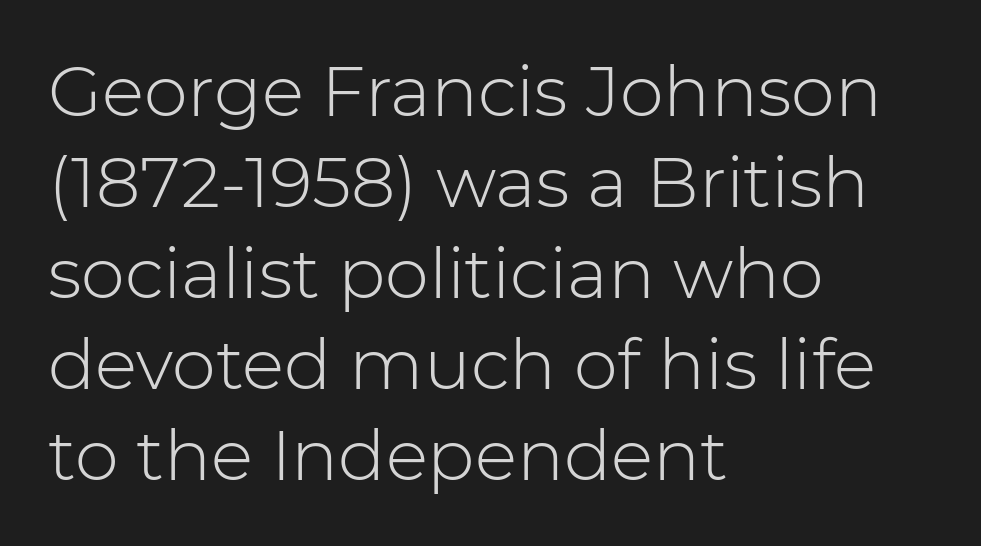
The image shows 70 px light sans-serif type, upright; set left-aligned, normal line spacing (1.3x), normal letter spacing, not underlined; low stroke contrast and a medium x-height.
